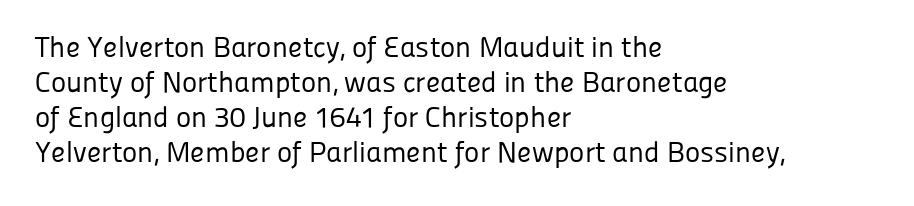
The image shows 29 px regular-weight sans-serif type, upright; set left-aligned, line spacing 1.21x, normal letter spacing, not underlined; low stroke contrast and a medium x-height.
